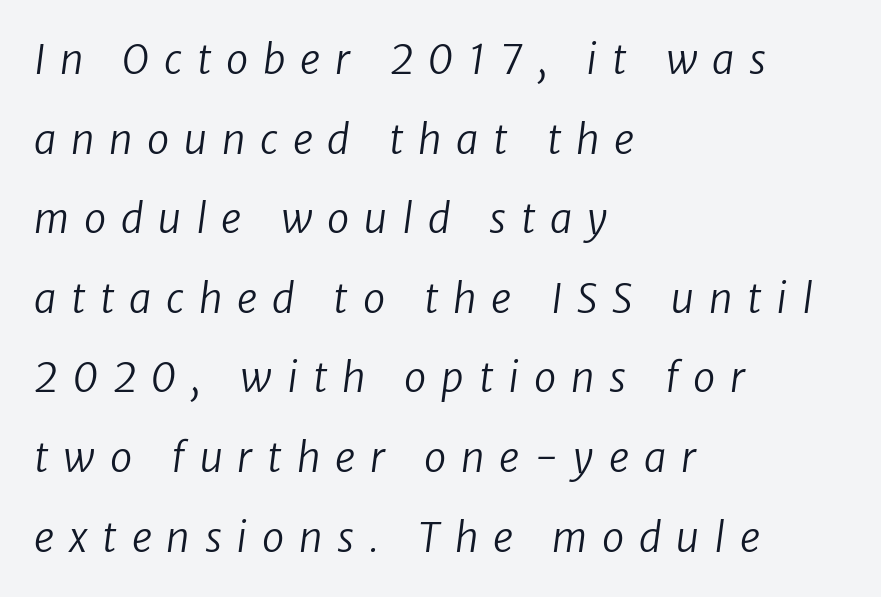
These glyphs show unthickened strokes, regular width or finer. The designer went with a sans here, leaving each stem footless. The area under the type is left untouched. Do the characters align in a grid? No, the font is proportional. This block would shrink considerably if given ordinary leading; it's expanded now. Students, note that the glyphs here are deliberately spaced far apart.
